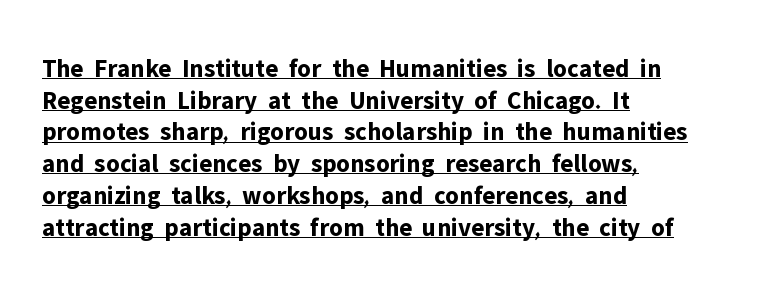
Q: Is the text bold? A: Yes.
Q: Is the text italic (slanted)? A: No, it is upright.
Q: Is the text underlined? A: Yes.
Q: How is the paragraph aligned? A: Left-aligned.
Q: Is the spacing between letters normal or unusually wide? A: Normal.
